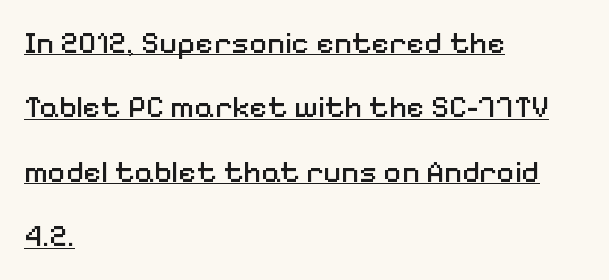
{"serif": "no", "italic": "no", "bold": "no", "weight": "regular", "width": "normal", "stroke_contrast": "medium", "x_height": "medium", "monospaced": "no", "underline": "yes", "align": "left", "line_spacing": "loose", "line_spacing_ratio": 2.08, "letter_spacing": "normal", "letter_spacing_em": 0.0, "glyph_px": 31}
